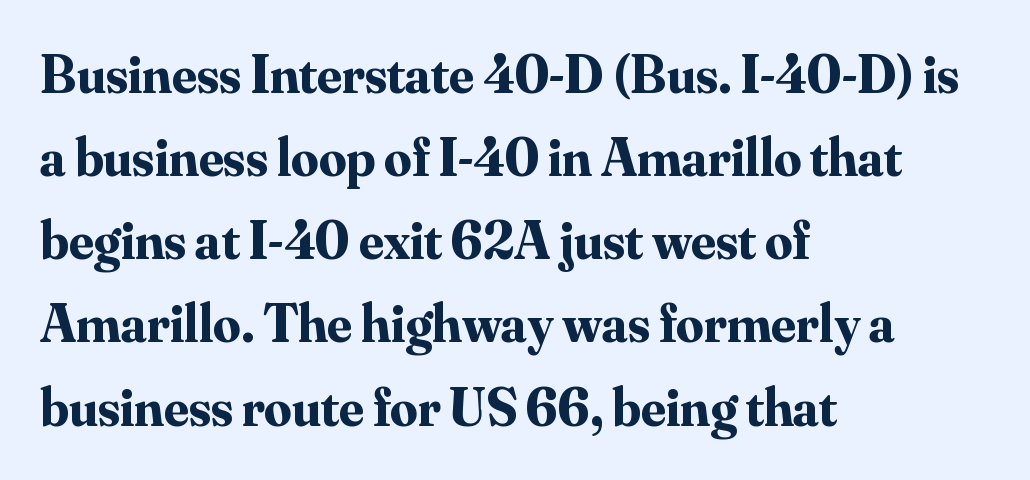
The ragged edge is on the right, which tells us the setting is flush left. Style check: upright. Set as a true bold cut, around the 700 mark. You could not count columns in this text — the font is proportionally spaced. Check where the strokes stop: tiny serifs finish them off.
